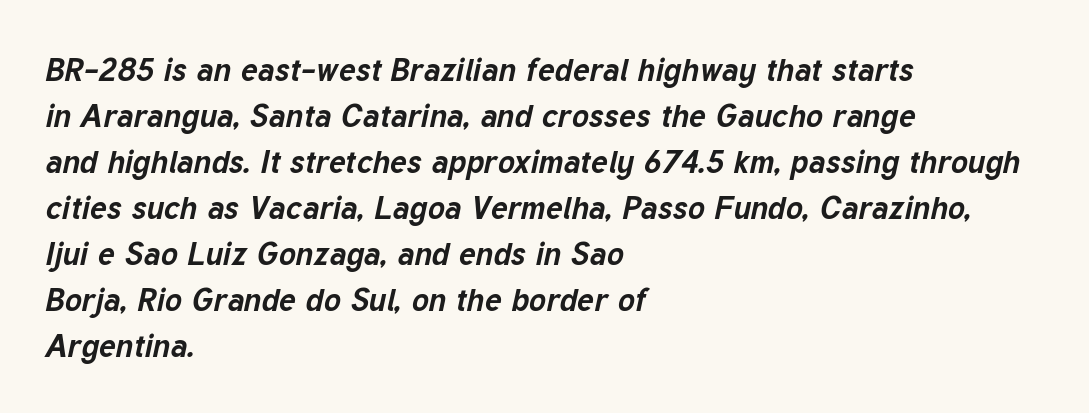
The image shows 32 px bold type, italic (leaning right); set left-aligned, normal line spacing (1.44x), normal letter spacing, not underlined; low stroke contrast and a medium x-height.
